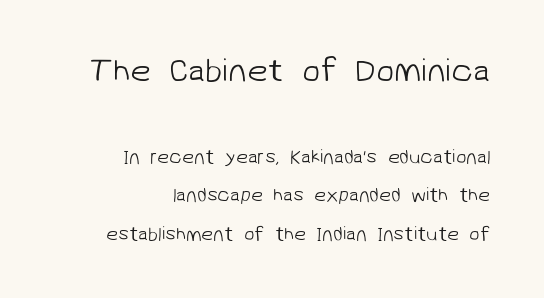
The image shows 33 px light sans-serif type; set right-aligned, loose line spacing (2.02x), normal letter spacing, not underlined; the first (top) block is 1.74x larger; low stroke contrast and a medium x-height.
